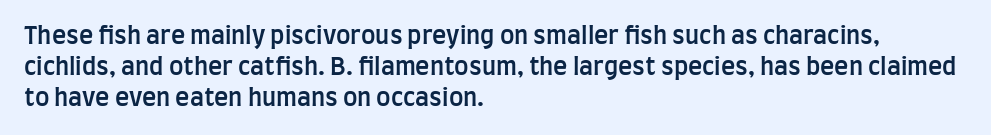
Q: Is the text bold? A: Semi-bold.
Q: Is the text italic (slanted)? A: No, it is upright.
Q: Is the text underlined? A: No.
Q: How is the paragraph aligned? A: Left-aligned.
Q: Is the spacing between letters normal or unusually wide? A: Normal.
Q: Is the spacing between lines tight, normal or loose? A: Normal.
